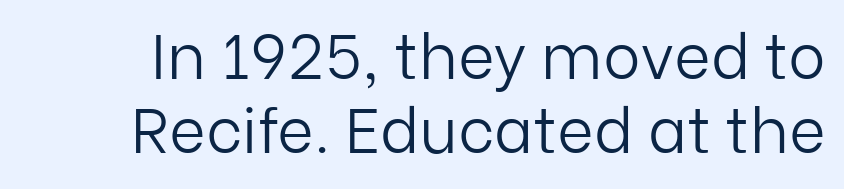
{"serif": "no", "italic": "no", "bold": "no", "weight": "light", "width": "normal", "stroke_contrast": "low", "x_height": "medium", "monospaced": "no", "underline": "no", "line_spacing_ratio": 1.18, "letter_spacing": "normal", "letter_spacing_em": 0.0, "glyph_px": 63}
